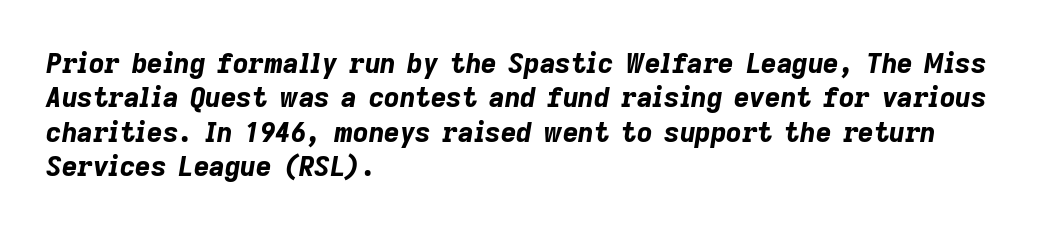
Q: Is the text bold? A: Yes.
Q: Is the text italic (slanted)? A: Yes, it leans right by about 9 degrees.
Q: Is the text underlined? A: No.
Q: How is the paragraph aligned? A: Left-aligned.
Q: Is the spacing between letters normal or unusually wide? A: Normal.
Q: Is the spacing between lines tight, normal or loose? A: Normal.
